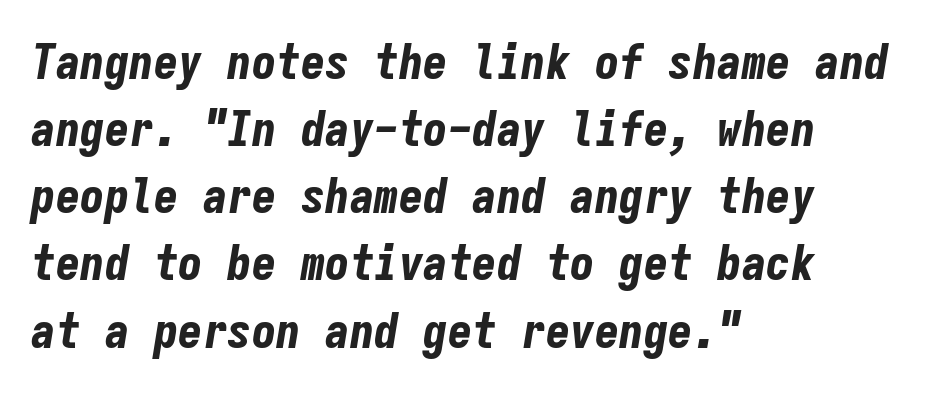
The image shows 49 px bold, condensed type, italic (leaning right), monospaced; set left-aligned, normal line spacing (1.37x), normal letter spacing, not underlined; low stroke contrast and a medium x-height.
